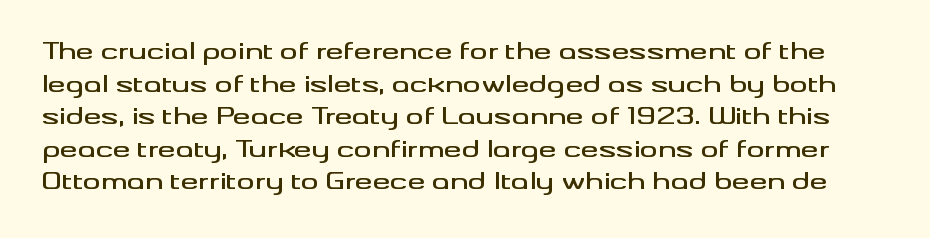
{"italic": "no", "underline": "no", "line_spacing": "normal", "line_spacing_ratio": 1.48, "letter_spacing": "normal", "letter_spacing_em": 0.0, "glyph_px": 22}
